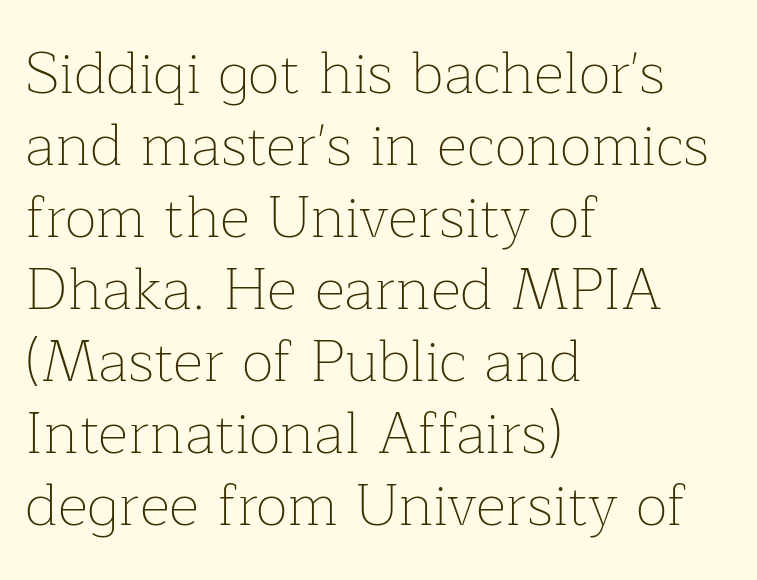
The image shows 59 px thin serif type, upright; set left-aligned, line spacing 1.22x, normal letter spacing, not underlined; low stroke contrast and a medium x-height.
